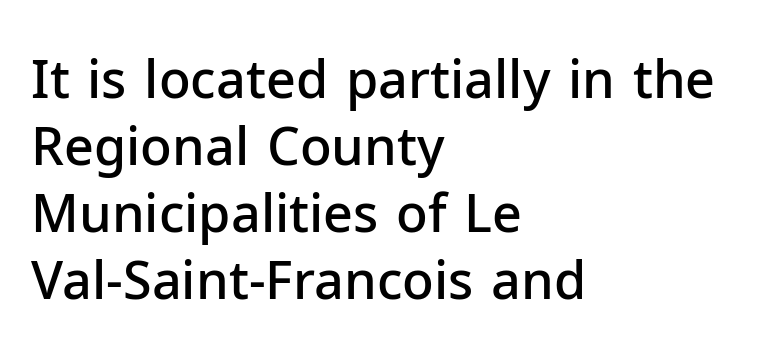
The image shows 52 px semibold sans-serif type, upright; set left-aligned, normal line spacing (1.29x), normal letter spacing, not underlined; low stroke contrast and a medium x-height.
